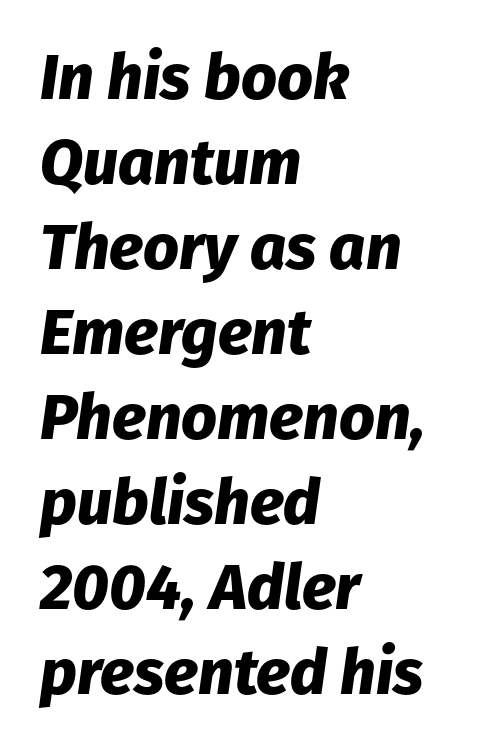
The image shows 63 px heavy type, italic (leaning right); set left-aligned, normal line spacing (1.35x), normal letter spacing, not underlined; low stroke contrast and a medium x-height.
